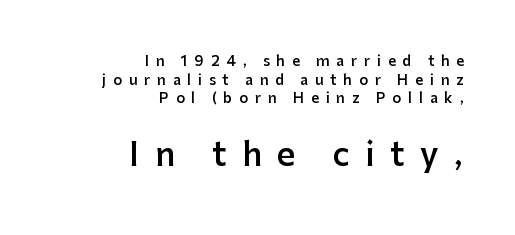
The image shows 32 px semibold sans-serif type, upright; set right-aligned, normal line spacing (1.33x), unusually wide letter spacing (+0.48 em), not underlined; the second (bottom) block is 2.29x larger; low stroke contrast and a medium x-height.
